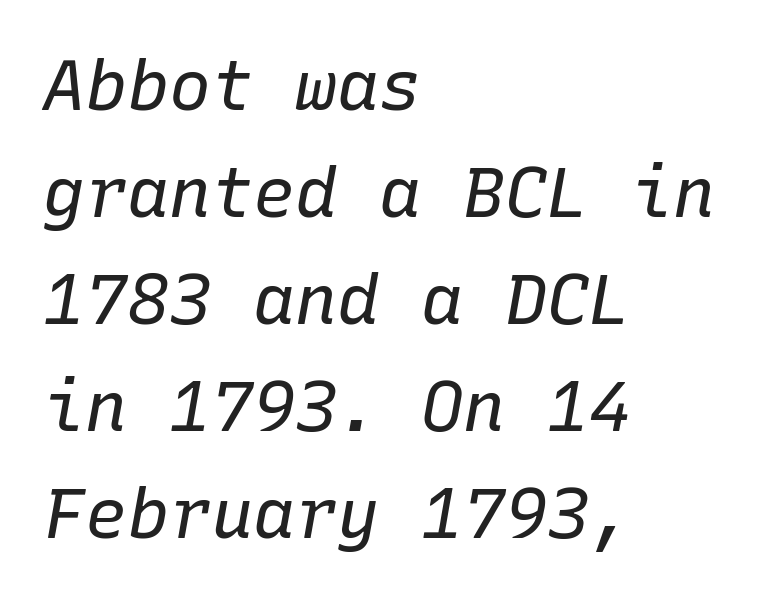
{"italic": "yes", "lean": "right", "slant_degrees": 10, "bold": "no", "weight": "regular", "width": "normal", "stroke_contrast": "low", "x_height": "medium", "monospaced": "yes", "underline": "no", "align": "left", "line_spacing": "normal", "line_spacing_ratio": 1.53, "letter_spacing": "normal", "letter_spacing_em": 0.0, "glyph_px": 70}
